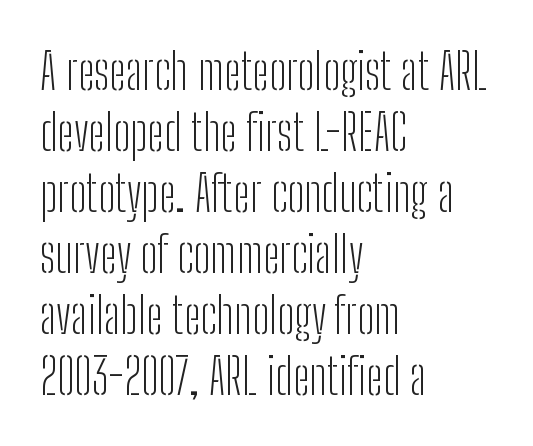
The image shows 50 px light, condensed sans-serif type, upright; set left-aligned, line spacing 1.22x, normal letter spacing, not underlined; low stroke contrast and a medium x-height.
